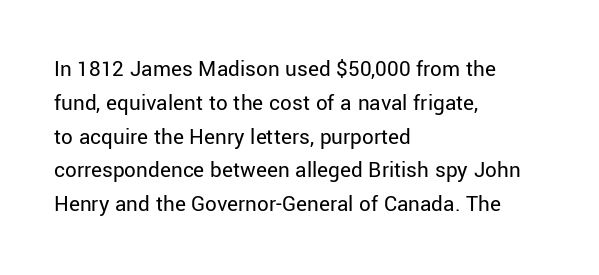
Q: Is the text bold? A: No.
Q: Is the text italic (slanted)? A: No, it is upright.
Q: Is the text underlined? A: No.
Q: How is the paragraph aligned? A: Left-aligned.
Q: Is the spacing between letters normal or unusually wide? A: Normal.
Q: Is the spacing between lines tight, normal or loose? A: Normal.
